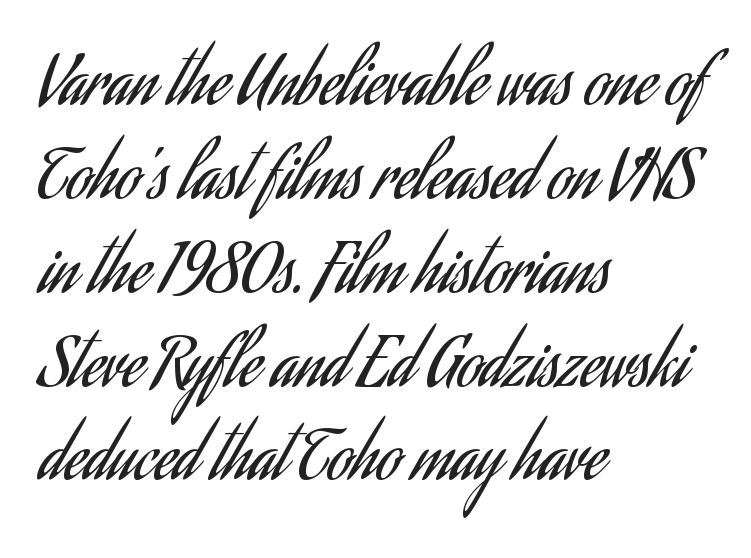
Q: Is the text bold? A: No.
Q: Is the text italic (slanted)? A: Yes.
Q: Is the typeface a serif or a sans-serif typeface? A: Sans-serif.
Q: Is the text underlined? A: No.
Q: How is the paragraph aligned? A: Left-aligned.
Q: Is the spacing between letters normal or unusually wide? A: Normal.
Q: Is the spacing between lines tight, normal or loose? A: Normal.
Q: Width (condensed, normal, or wide)? A: Condensed.
Q: Stroke contrast? A: Low.
Q: x-height? A: Small.
Q: Monospaced? A: No.
